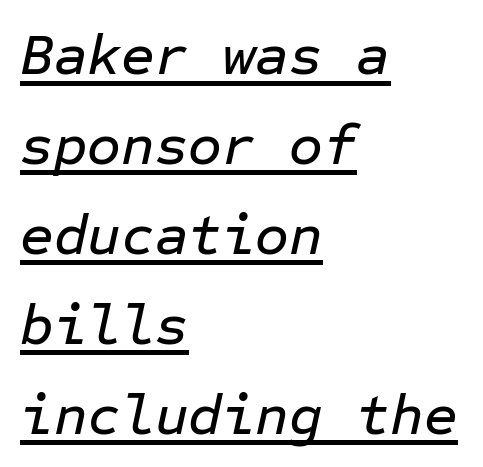
The image shows 58 px text type, italic (leaning right), monospaced; set left-aligned, normal line spacing (1.55x), normal letter spacing, underlined; low stroke contrast and a medium x-height.
